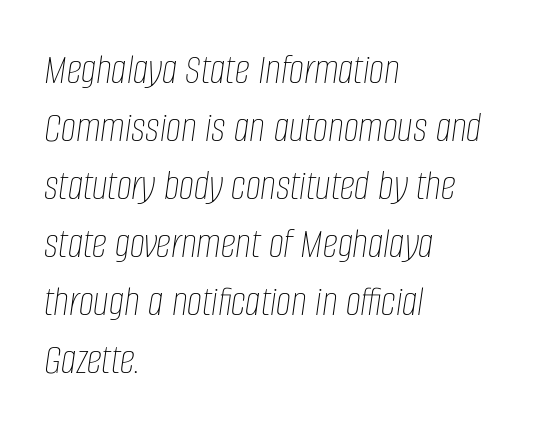
Q: Is the text bold? A: No.
Q: Is the text italic (slanted)? A: Yes, it leans right by about 8 degrees.
Q: Is the text underlined? A: No.
Q: How is the paragraph aligned? A: Left-aligned.
Q: Is the spacing between letters normal or unusually wide? A: Normal.
Q: Is the spacing between lines tight, normal or loose? A: Normal.
Q: Width (condensed, normal, or wide)? A: Condensed.
Q: Stroke contrast? A: Low.
Q: x-height? A: Large.
Q: Monospaced? A: No.
